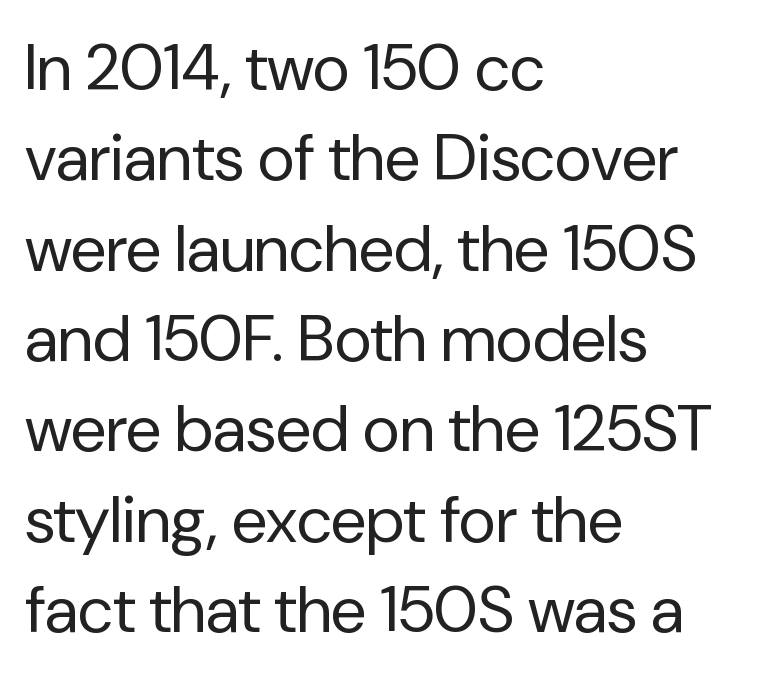
Q: Is the text bold? A: No.
Q: Is the text italic (slanted)? A: No, it is upright.
Q: Is the typeface a serif or a sans-serif typeface? A: Sans-serif.
Q: Is the text underlined? A: No.
Q: How is the paragraph aligned? A: Left-aligned.
Q: Is the spacing between letters normal or unusually wide? A: Normal.
Q: Is the spacing between lines tight, normal or loose? A: Normal.
Q: Width (condensed, normal, or wide)? A: Normal.
Q: Stroke contrast? A: Low.
Q: x-height? A: Medium.
Q: Monospaced? A: No.
